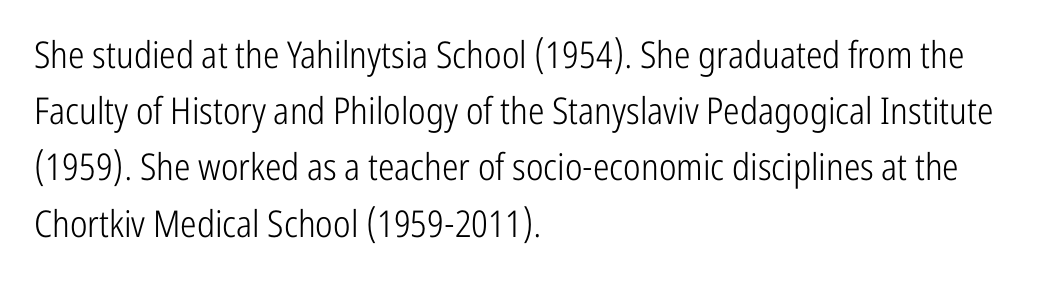
Vertical stems look standard width or narrower in stroke. The letters carry no serifs — their stems end cleanly without finishing strokes. The passage shown is typed in a proportional face where columns would drift. Spacing between characters is what you'd get straight out of the box. Ascenders rise straight up at ninety degrees. The foot of each line stays bare and open.
